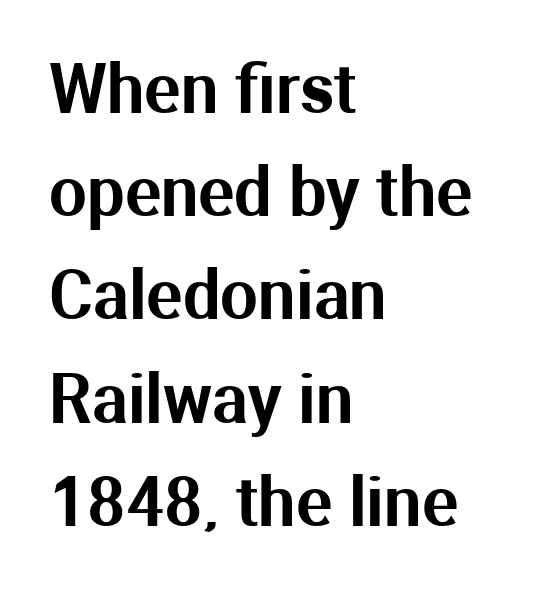
Compared with typical body copy, the letter spacing here is the same. This sample has the flowing, uneven cadence of proportional lettering. Students, observe: this is what conventionally led text looks like. The glyphs in this specimen are sans serif. The lettering holds an erect, upright posture throughout.
